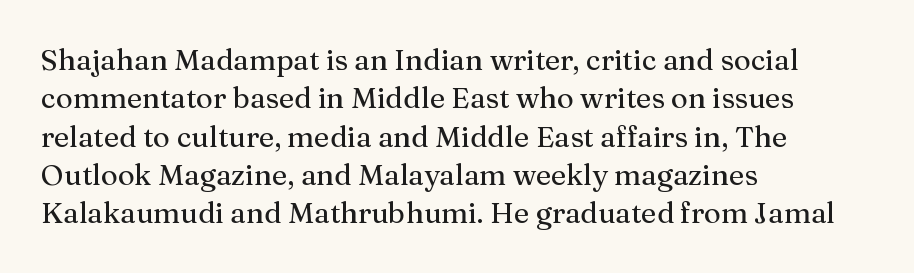
Quick note: underline off. Every character sits straight up, as roman type does. This sample uses a serif face. Is the letter spacing exaggerated? No — it looks like the ordinary default. The face used here is proportionally spaced, like ordinary book or web type.
